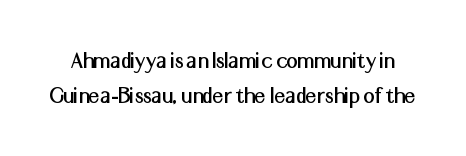
Q: Is the text italic (slanted)? A: No, it is upright.
Q: Is the text underlined? A: No.
Q: Is the spacing between letters normal or unusually wide? A: Normal.
Q: Is the spacing between lines tight, normal or loose? A: Normal.
